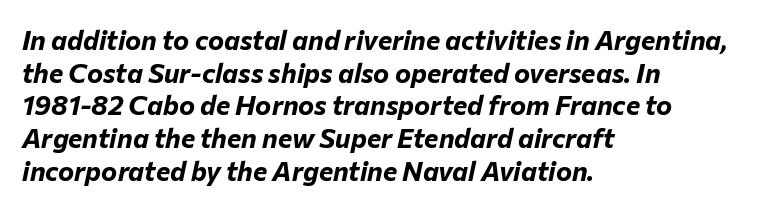
The image shows 27 px bold type, italic (leaning right); set left-aligned, line spacing 1.21x, normal letter spacing, not underlined.
